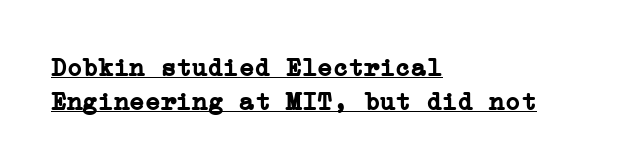
Q: Is the text bold? A: Yes.
Q: Is the text italic (slanted)? A: No, it is upright.
Q: Is the text underlined? A: Yes.
Q: How is the paragraph aligned? A: Left-aligned.
Q: Is the spacing between letters normal or unusually wide? A: Normal.
Q: Is the spacing between lines tight, normal or loose? A: Normal.
